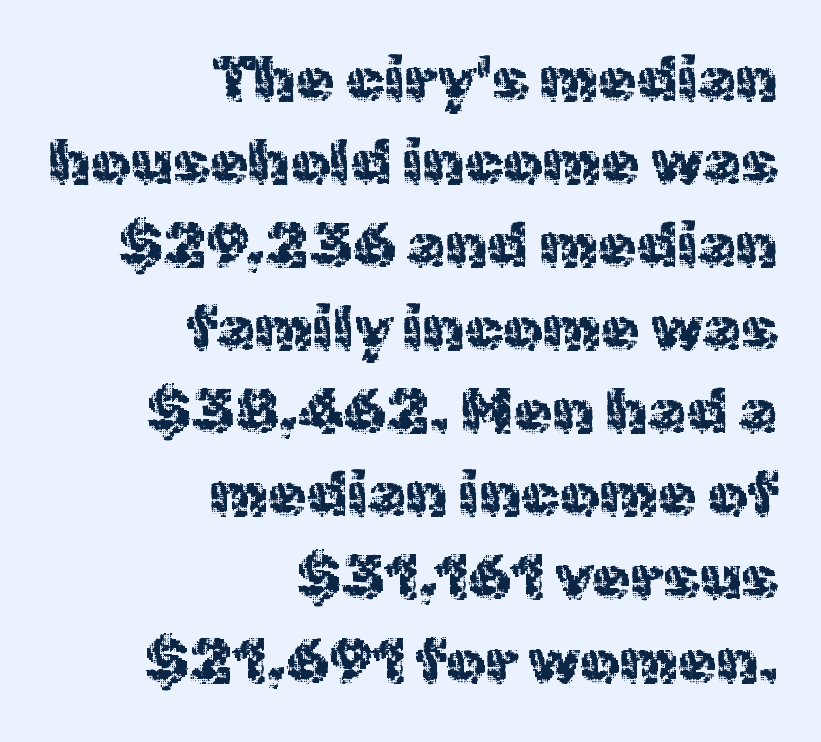
Q: Is the text italic (slanted)? A: No, it is upright.
Q: Is the typeface a serif or a sans-serif typeface? A: Sans-serif.
Q: Is the text underlined? A: No.
Q: How is the paragraph aligned? A: Right-aligned.
Q: Is the spacing between letters normal or unusually wide? A: Normal.
Q: Is the spacing between lines tight, normal or loose? A: Normal.
Q: Width (condensed, normal, or wide)? A: Normal.
Q: x-height? A: Medium.
Q: Monospaced? A: No.
